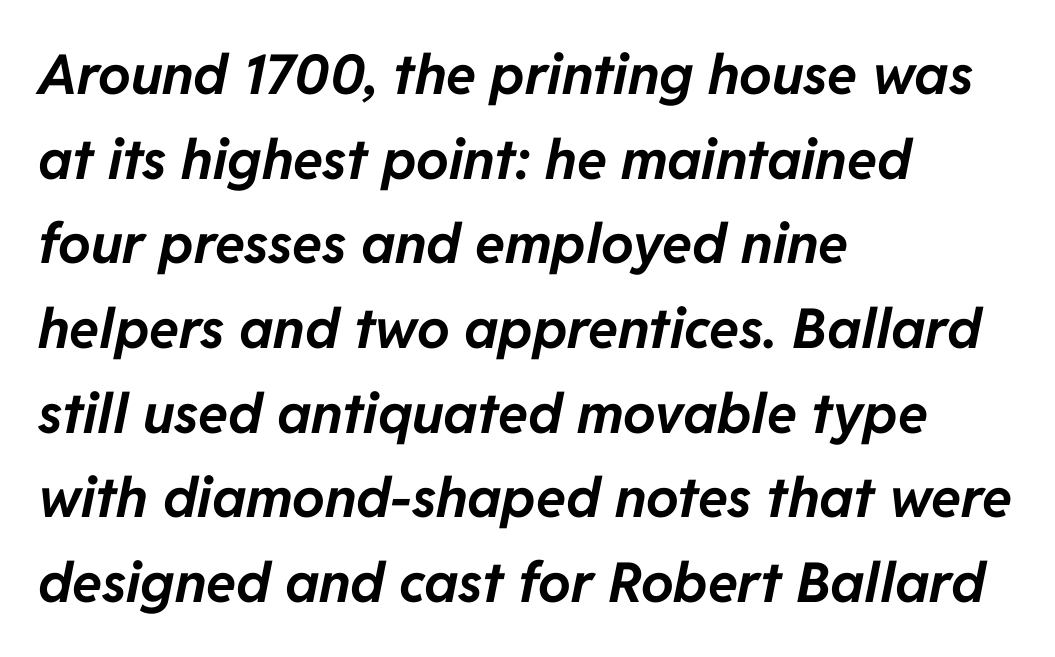
{"italic": "yes", "lean": "right", "slant_degrees": 11, "bold": "yes", "weight": "bold", "width": "normal", "stroke_contrast": "low", "x_height": "medium", "monospaced": "no", "underline": "no", "align": "left", "line_spacing": "normal", "line_spacing_ratio": 1.54, "letter_spacing": "normal", "letter_spacing_em": 0.0, "glyph_px": 55}
